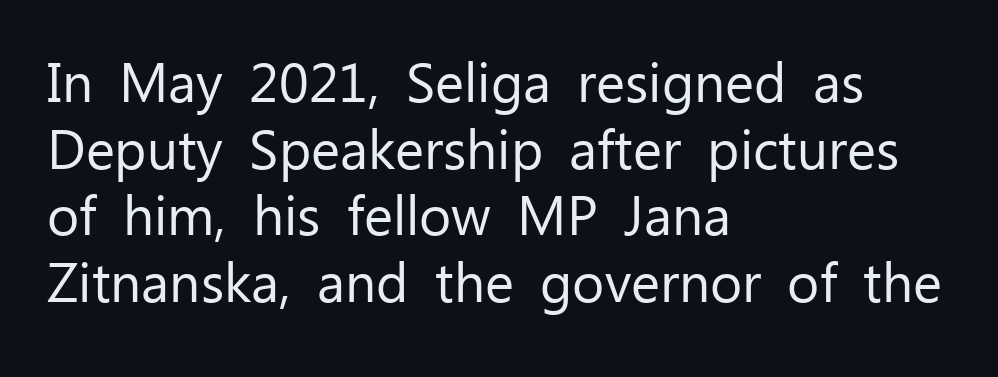
Q: Is the text bold? A: No.
Q: Is the text italic (slanted)? A: No, it is upright.
Q: Is the typeface a serif or a sans-serif typeface? A: Sans-serif.
Q: Is the text underlined? A: No.
Q: How is the paragraph aligned? A: Left-aligned.
Q: Is the spacing between letters normal or unusually wide? A: Normal.
Q: Width (condensed, normal, or wide)? A: Normal.
Q: Stroke contrast? A: Low.
Q: x-height? A: Medium.
Q: Monospaced? A: No.
